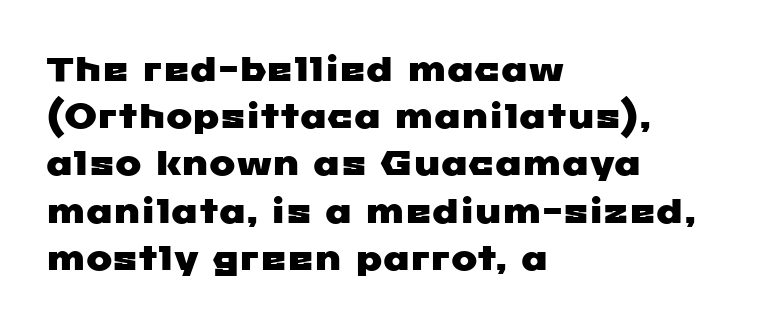
{"serif": "no", "width": "wide", "stroke_contrast": "low", "x_height": "medium", "monospaced": "no", "underline": "no", "align": "left", "line_spacing": "normal", "line_spacing_ratio": 1.35, "letter_spacing": "normal", "letter_spacing_em": 0.0, "glyph_px": 35}
